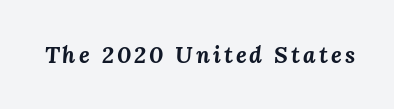
The image shows 23 px bold type, italic (leaning right); set not underlined.
